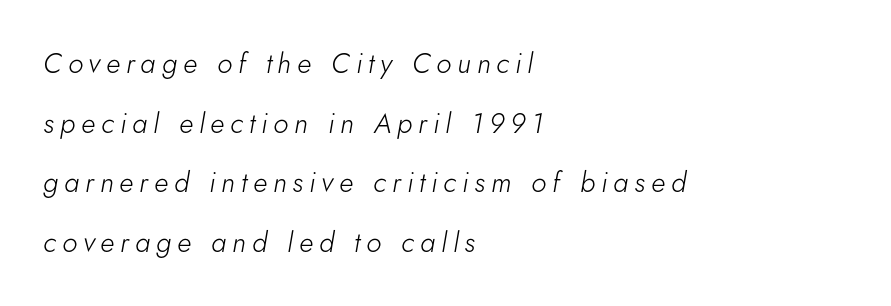
{"italic": "yes", "lean": "right", "slant_degrees": 5, "bold": "no", "weight": "light", "width": "normal", "stroke_contrast": "low", "x_height": "small", "monospaced": "no", "underline": "no", "align": "left", "line_spacing": "loose", "line_spacing_ratio": 2.13, "letter_spacing": "wide", "letter_spacing_em": 0.21, "glyph_px": 28}
